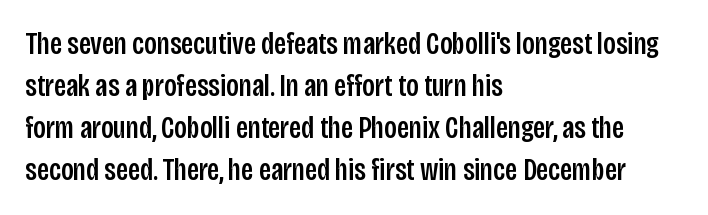
The vertical gap from one line to the next is medium. Ascenders rise straight up at ninety degrees. The passage shown has conventional tracking throughout. Has an underline been added? It has not. Typeset ragged right — the left edge is the straight one.
